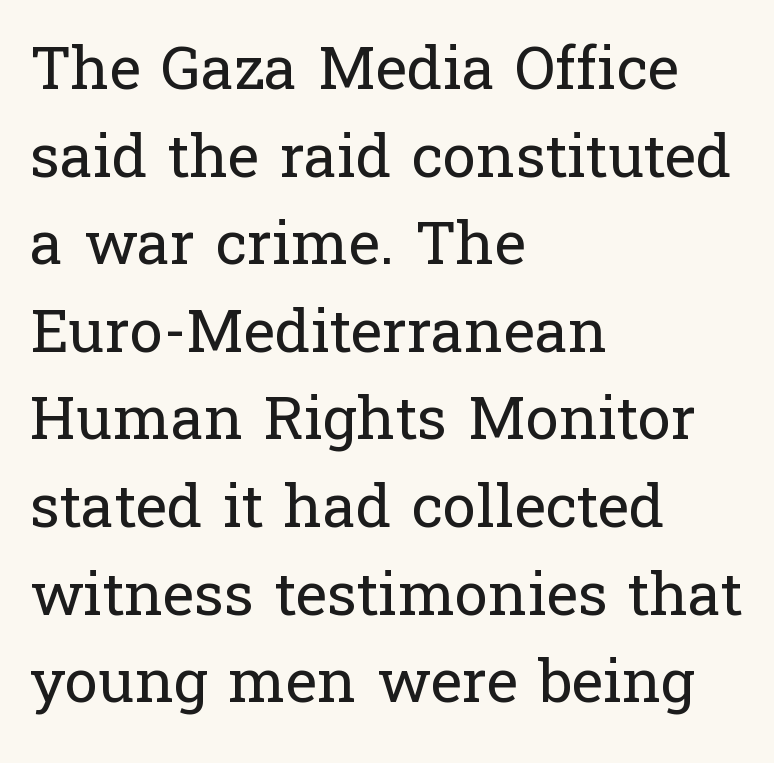
{"serif": "yes", "italic": "no", "bold": "no", "weight": "regular", "width": "normal", "stroke_contrast": "low", "x_height": "medium", "monospaced": "no", "underline": "no", "align": "left", "line_spacing": "normal", "line_spacing_ratio": 1.46, "letter_spacing": "normal", "letter_spacing_em": 0.0, "glyph_px": 60}
